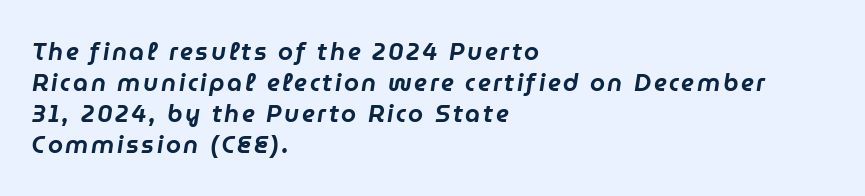
{"italic": "yes", "lean": "right", "slant_degrees": 9, "underline": "no", "align": "left", "line_spacing": "normal", "line_spacing_ratio": 1.29, "glyph_px": 24}
